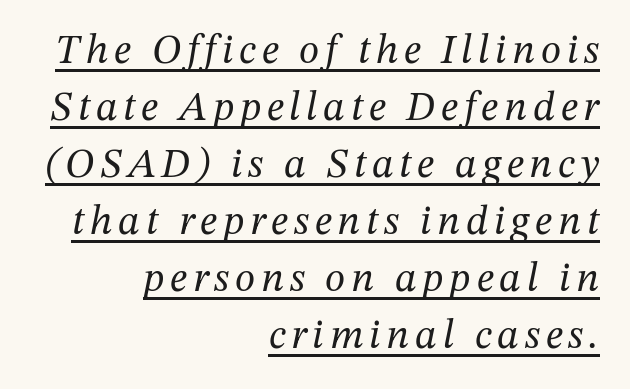
The image shows 41 px regular-weight serif type, italic (leaning right); set right-aligned, normal line spacing (1.39x), underlined; medium stroke contrast and a medium x-height.
